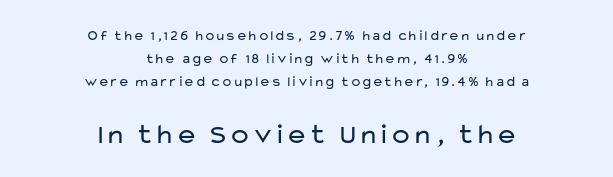
Q: Is the text bold? A: No.
Q: Is the text italic (slanted)? A: No, it is upright.
Q: Is the typeface a serif or a sans-serif typeface? A: Sans-serif.
Q: Is the text underlined? A: No.
Q: How is the paragraph aligned? A: Centered.
Q: Is the spacing between letters normal or unusually wide? A: Normal.
Q: Is the spacing between lines tight, normal or loose? A: Normal.
Q: Which block of text is set in a larger size, the first (top) or the second (bottom)? A: The second (bottom) one.
Q: Width (condensed, normal, or wide)? A: Wide.
Q: Stroke contrast? A: Low.
Q: x-height? A: Medium.
Q: Monospaced? A: No.
